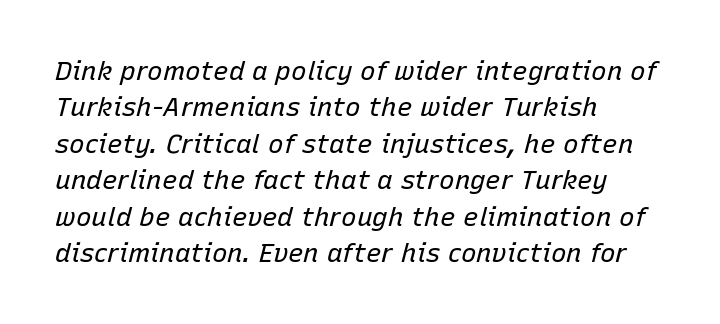
Q: Is the text bold? A: No.
Q: Is the text italic (slanted)? A: Yes, it leans right by about 15 degrees.
Q: Is the text underlined? A: No.
Q: How is the paragraph aligned? A: Left-aligned.
Q: Is the spacing between letters normal or unusually wide? A: Normal.
Q: Is the spacing between lines tight, normal or loose? A: Normal.
